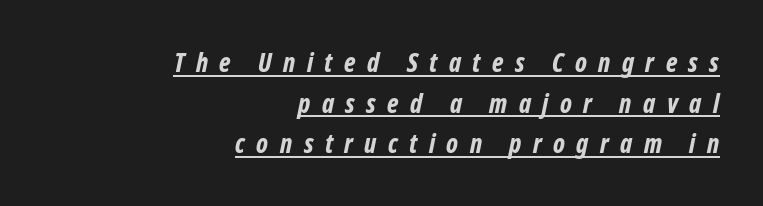
{"italic": "yes", "lean": "right", "slant_degrees": 12, "bold": "yes", "underline": "yes", "align": "right", "line_spacing": "normal", "line_spacing_ratio": 1.56, "letter_spacing": "wide", "letter_spacing_em": 0.44, "glyph_px": 26}
